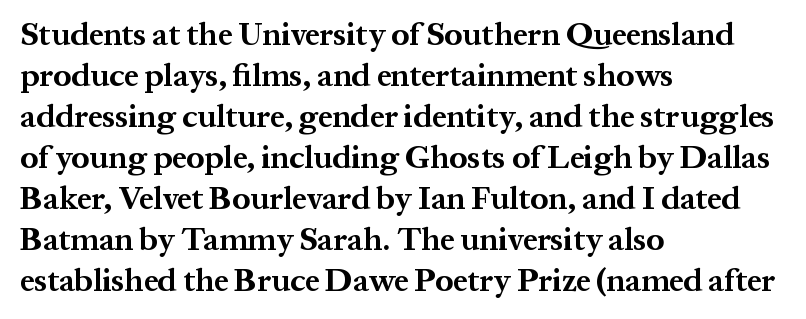
Q: Is the text bold? A: Yes.
Q: Is the text italic (slanted)? A: No, it is upright.
Q: Is the typeface a serif or a sans-serif typeface? A: Serif.
Q: Is the text underlined? A: No.
Q: How is the paragraph aligned? A: Left-aligned.
Q: Is the spacing between letters normal or unusually wide? A: Normal.
Q: Is the spacing between lines tight, normal or loose? A: Normal.
Q: Width (condensed, normal, or wide)? A: Normal.
Q: Stroke contrast? A: Medium.
Q: x-height? A: Medium.
Q: Monospaced? A: No.
